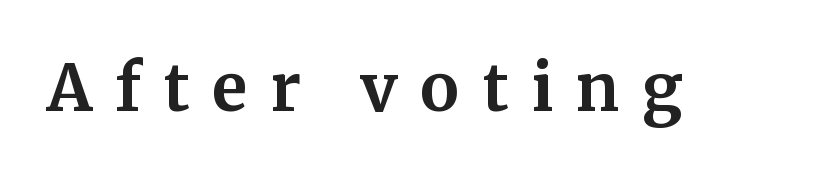
Q: Is the text bold? A: Yes.
Q: Is the text italic (slanted)? A: No, it is upright.
Q: Is the typeface a serif or a sans-serif typeface? A: Serif.
Q: Is the text underlined? A: No.
Q: Is the spacing between letters normal or unusually wide? A: Unusually wide.
Q: Width (condensed, normal, or wide)? A: Normal.
Q: Stroke contrast? A: Medium.
Q: x-height? A: Medium.
Q: Monospaced? A: No.
